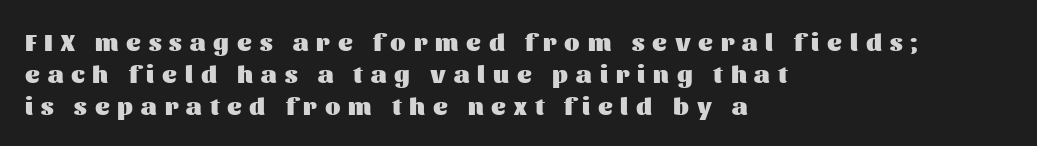
These lines stack with their left ends in a neat column. Stroke thickness is high; the sample reads as a true bold. Designer's note — italics off, roman on. Is the letter spacing exaggerated? Yes — the characters are pushed far apart.
